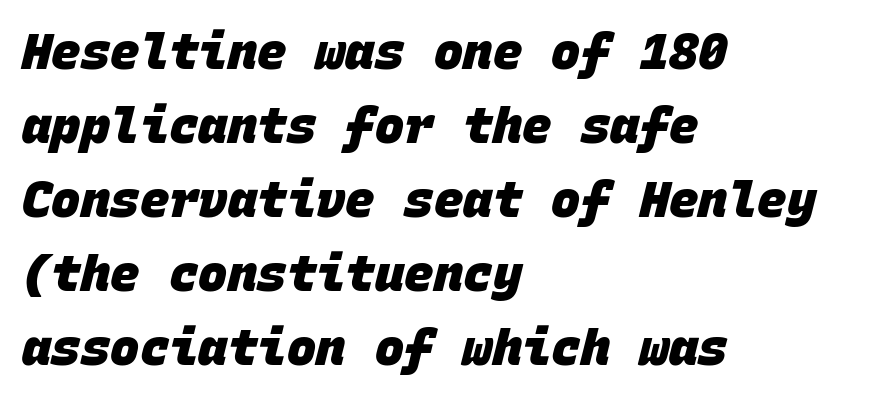
{"serif": "no", "bold": "yes", "weight": "heavy", "width": "normal", "stroke_contrast": "low", "x_height": "large", "monospaced": "yes", "underline": "no", "align": "left", "line_spacing": "normal", "line_spacing_ratio": 1.51, "letter_spacing": "normal", "letter_spacing_em": 0.0, "glyph_px": 49}
